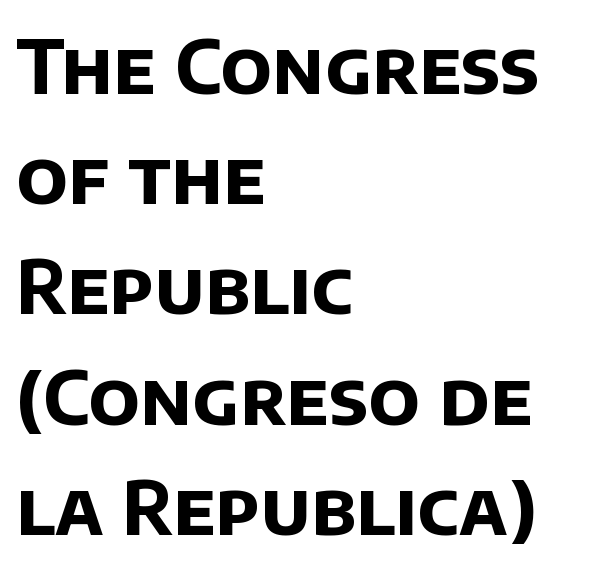
{"serif": "no", "bold": "yes", "weight": "bold", "width": "normal", "stroke_contrast": "low", "x_height": "large", "monospaced": "no", "underline": "no", "align": "left", "line_spacing": "normal", "line_spacing_ratio": 1.47, "letter_spacing": "normal", "letter_spacing_em": 0.0, "glyph_px": 75}
